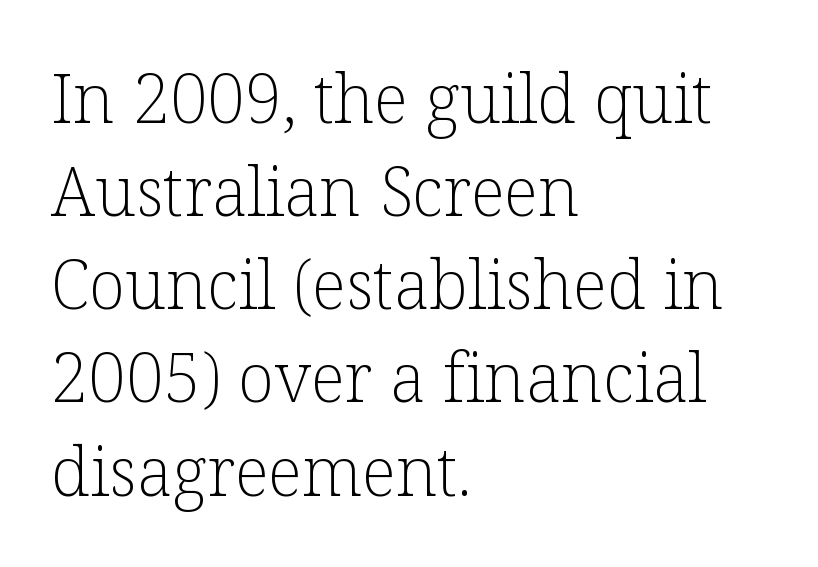
The image shows 67 px light serif type, upright; set left-aligned, normal line spacing (1.39x), normal letter spacing, not underlined; low stroke contrast and a medium x-height.
